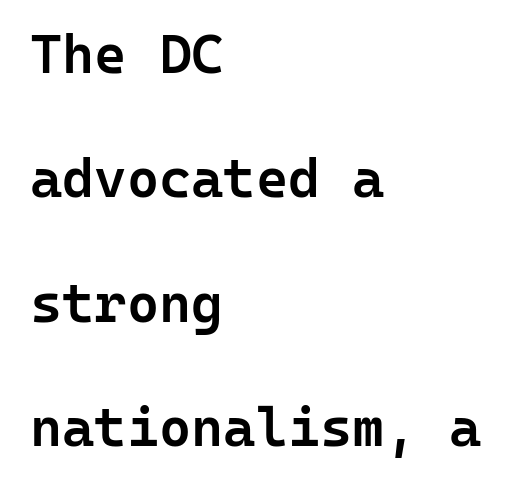
Each row of text sits above clean, open space. Moderately thickened strokes mark this as semibold type. This sample trades compactness for vertical openness between lines. The type sits square on the baseline with zero lean.
